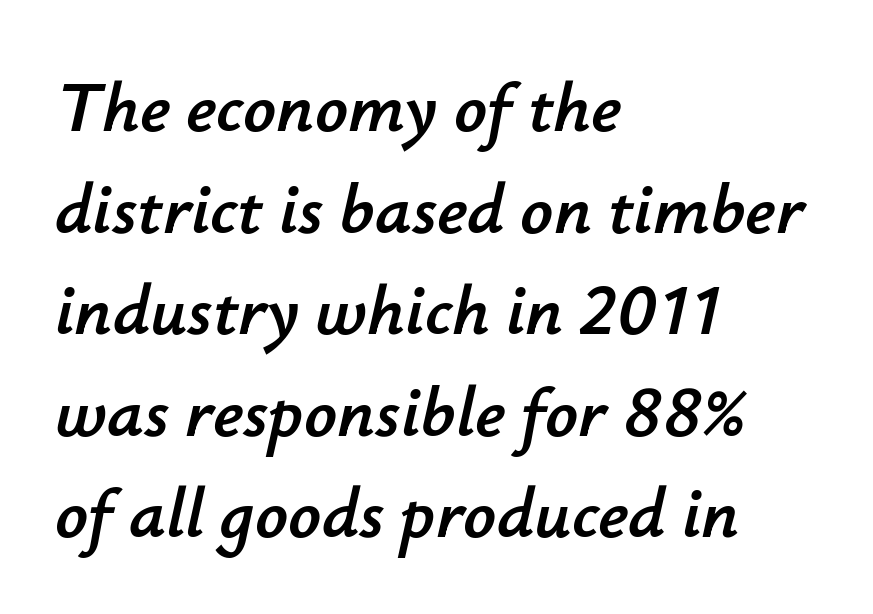
{"italic": "yes", "lean": "right", "slant_degrees": 12, "width": "normal", "stroke_contrast": "low", "x_height": "small", "monospaced": "no", "underline": "no", "align": "left", "line_spacing": "normal", "line_spacing_ratio": 1.41, "letter_spacing": "normal", "letter_spacing_em": 0.0, "glyph_px": 72}
